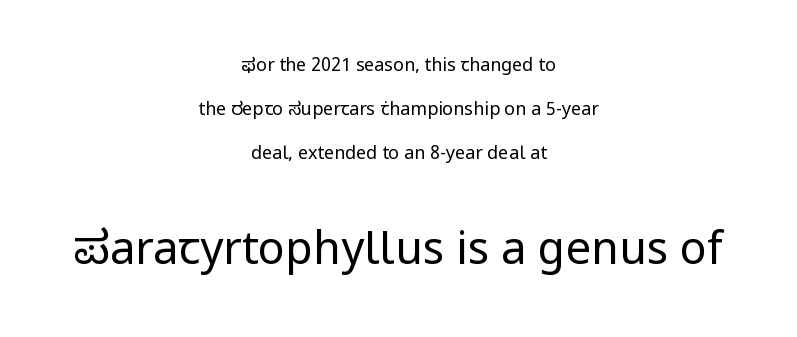
Q: Is the text bold? A: No.
Q: Is the text italic (slanted)? A: No, it is upright.
Q: Is the typeface a serif or a sans-serif typeface? A: Sans-serif.
Q: Is the text underlined? A: No.
Q: How is the paragraph aligned? A: Centered.
Q: Is the spacing between letters normal or unusually wide? A: Normal.
Q: Is the spacing between lines tight, normal or loose? A: Loose.
Q: Which block of text is set in a larger size, the first (top) or the second (bottom)? A: The second (bottom) one.
Q: Width (condensed, normal, or wide)? A: Normal.
Q: Stroke contrast? A: Low.
Q: x-height? A: Medium.
Q: Monospaced? A: No.
